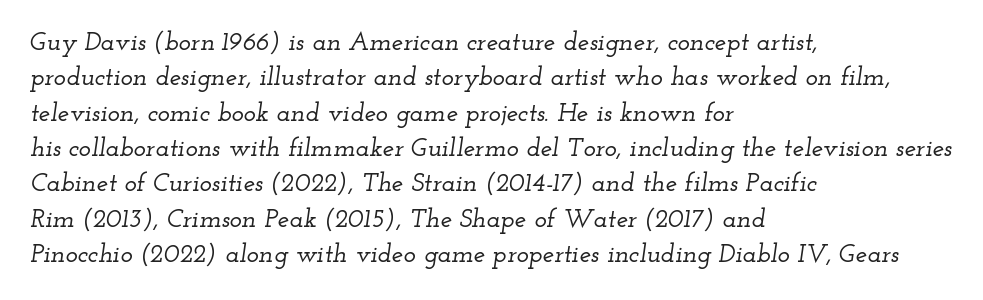
The image shows 26 px text type, italic (leaning right); set left-aligned, normal line spacing (1.36x), normal letter spacing, not underlined.
